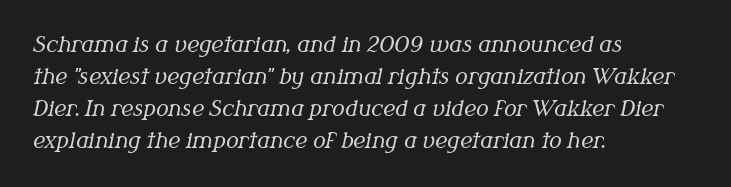
{"italic": "yes", "lean": "right", "slant_degrees": 12, "bold": "no", "underline": "no", "align": "left", "line_spacing": "normal", "line_spacing_ratio": 1.53, "letter_spacing": "normal", "letter_spacing_em": 0.0, "glyph_px": 21}
